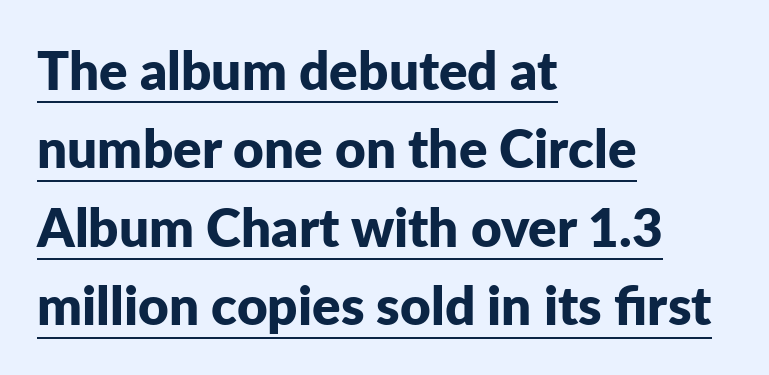
Q: Is the text bold? A: Yes.
Q: Is the text italic (slanted)? A: No, it is upright.
Q: Is the typeface a serif or a sans-serif typeface? A: Sans-serif.
Q: Is the text underlined? A: Yes.
Q: How is the paragraph aligned? A: Left-aligned.
Q: Is the spacing between letters normal or unusually wide? A: Normal.
Q: Is the spacing between lines tight, normal or loose? A: Normal.
Q: Width (condensed, normal, or wide)? A: Normal.
Q: Stroke contrast? A: Low.
Q: x-height? A: Medium.
Q: Monospaced? A: No.
